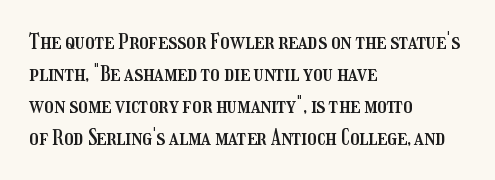
Q: Is the text italic (slanted)? A: No, it is upright.
Q: Is the text underlined? A: No.
Q: How is the paragraph aligned? A: Left-aligned.
Q: Is the spacing between letters normal or unusually wide? A: Normal.
Q: Is the spacing between lines tight, normal or loose? A: Normal.
